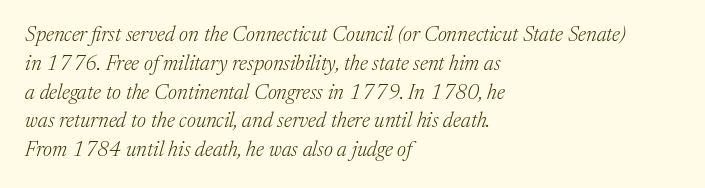
{"italic": "yes", "lean": "right", "slant_degrees": 17, "bold": "no", "underline": "no", "align": "left", "line_spacing": "normal", "line_spacing_ratio": 1.37, "letter_spacing": "normal", "letter_spacing_em": 0.0, "glyph_px": 21}
